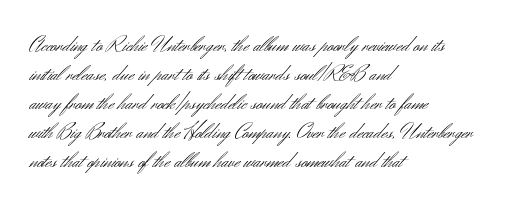
{"bold": "no", "underline": "no", "align": "left", "line_spacing": "normal", "line_spacing_ratio": 1.26, "letter_spacing": "normal", "letter_spacing_em": 0.0, "glyph_px": 23}
